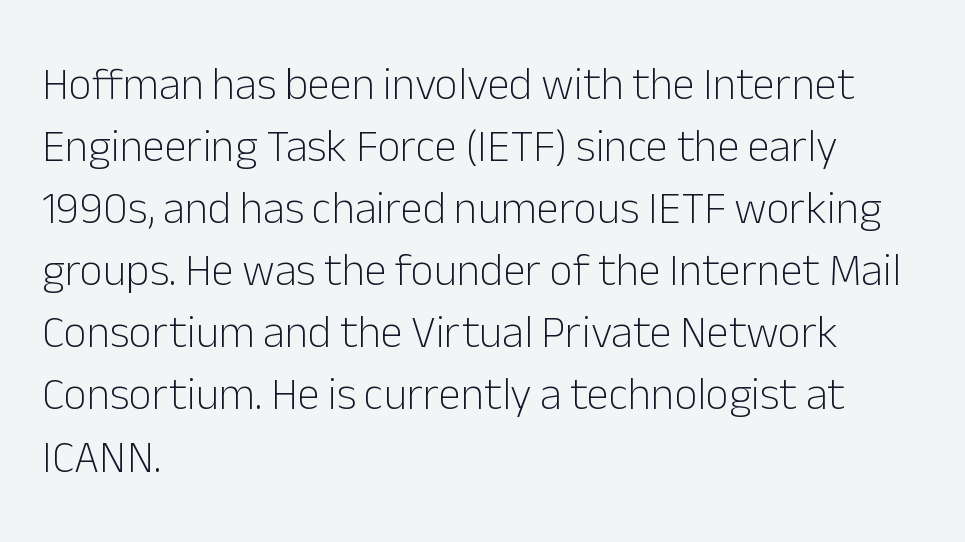
The image shows 45 px light sans-serif type, upright; set left-aligned, normal line spacing (1.38x), normal letter spacing, not underlined; low stroke contrast and a medium x-height.
